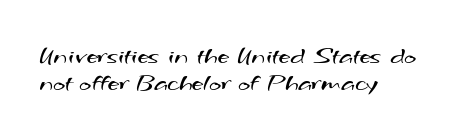
Q: Is the text bold? A: No.
Q: Is the text underlined? A: No.
Q: How is the paragraph aligned? A: Left-aligned.
Q: Is the spacing between letters normal or unusually wide? A: Normal.
Q: Is the spacing between lines tight, normal or loose? A: Tight.
